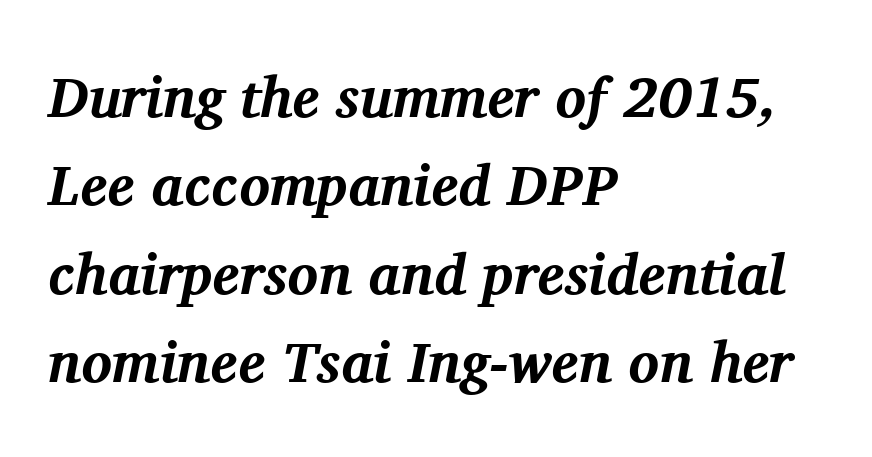
Q: Is the text bold? A: Yes.
Q: Is the text italic (slanted)? A: Yes, it leans right by about 11 degrees.
Q: Is the typeface a serif or a sans-serif typeface? A: Serif.
Q: Is the text underlined? A: No.
Q: How is the paragraph aligned? A: Left-aligned.
Q: Is the spacing between letters normal or unusually wide? A: Normal.
Q: Is the spacing between lines tight, normal or loose? A: Normal.
Q: Width (condensed, normal, or wide)? A: Normal.
Q: Stroke contrast? A: Medium.
Q: x-height? A: Medium.
Q: Monospaced? A: No.
